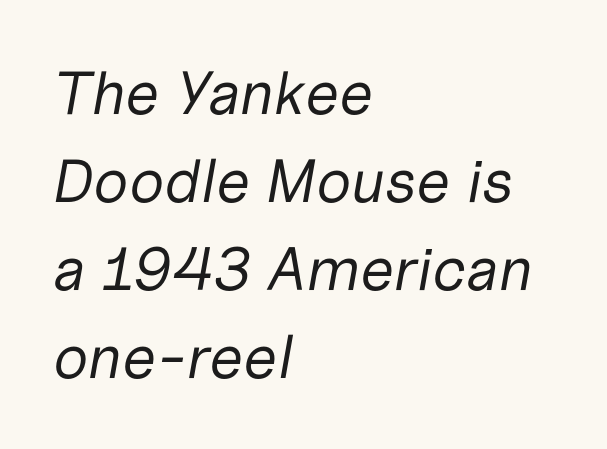
Q: Is the text bold? A: No.
Q: Is the text italic (slanted)? A: Yes, it leans right by about 10 degrees.
Q: Is the text underlined? A: No.
Q: How is the paragraph aligned? A: Left-aligned.
Q: Is the spacing between letters normal or unusually wide? A: Normal.
Q: Is the spacing between lines tight, normal or loose? A: Normal.
Q: Width (condensed, normal, or wide)? A: Normal.
Q: Stroke contrast? A: Low.
Q: x-height? A: Medium.
Q: Monospaced? A: No.
